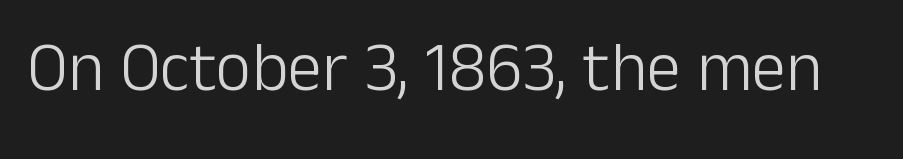
Q: Is the text bold? A: No.
Q: Is the text italic (slanted)? A: No, it is upright.
Q: Is the typeface a serif or a sans-serif typeface? A: Sans-serif.
Q: Is the text underlined? A: No.
Q: Is the spacing between letters normal or unusually wide? A: Normal.
Q: Width (condensed, normal, or wide)? A: Normal.
Q: Stroke contrast? A: Low.
Q: x-height? A: Medium.
Q: Monospaced? A: No.
